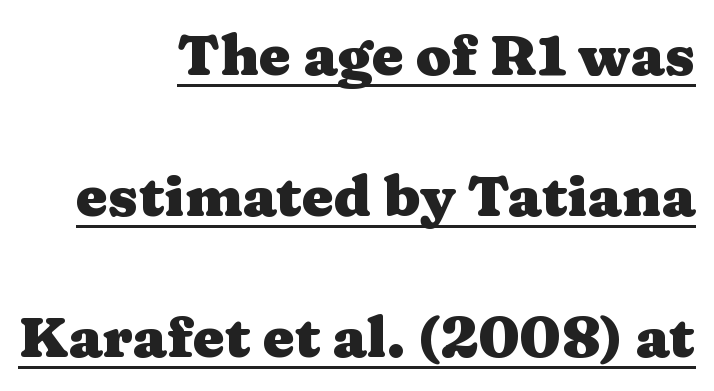
Q: Is the text bold? A: Yes.
Q: Is the text italic (slanted)? A: No, it is upright.
Q: Is the typeface a serif or a sans-serif typeface? A: Serif.
Q: Is the text underlined? A: Yes.
Q: How is the paragraph aligned? A: Right-aligned.
Q: Is the spacing between letters normal or unusually wide? A: Normal.
Q: Is the spacing between lines tight, normal or loose? A: Loose.
Q: Width (condensed, normal, or wide)? A: Wide.
Q: Stroke contrast? A: Medium.
Q: x-height? A: Medium.
Q: Monospaced? A: No.
